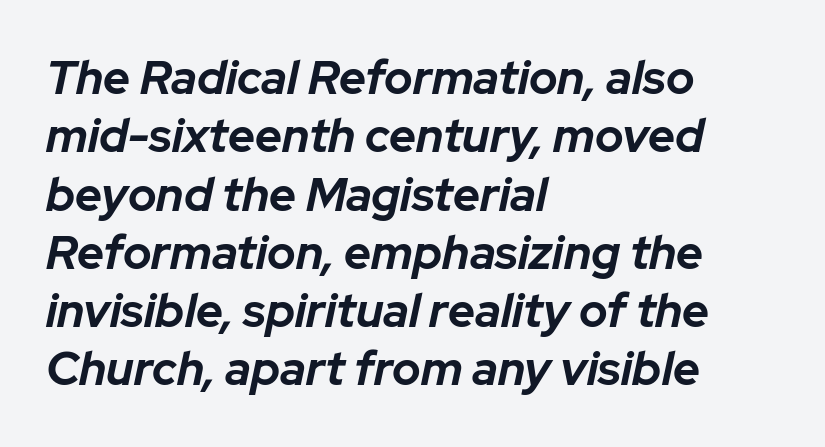
{"italic": "yes", "lean": "right", "slant_degrees": 12, "bold": "yes", "weight": "bold", "width": "normal", "stroke_contrast": "low", "x_height": "medium", "monospaced": "no", "underline": "no", "align": "left", "line_spacing_ratio": 1.24, "letter_spacing": "normal", "letter_spacing_em": 0.0, "glyph_px": 47}
